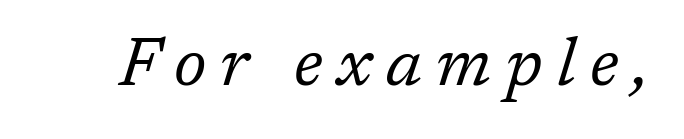
Q: Is the text bold? A: No.
Q: Is the text italic (slanted)? A: Yes, it leans right by about 17 degrees.
Q: Is the typeface a serif or a sans-serif typeface? A: Serif.
Q: Is the text underlined? A: No.
Q: Is the spacing between letters normal or unusually wide? A: Unusually wide.
Q: Width (condensed, normal, or wide)? A: Normal.
Q: Stroke contrast? A: Low.
Q: x-height? A: Medium.
Q: Monospaced? A: No.
